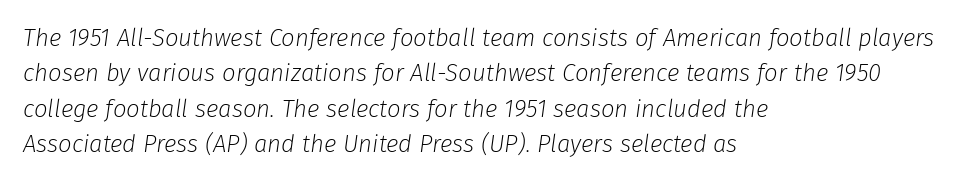
Bare-footed words on every line. Reading down the block, your eye returns to a fixed left position each line. Every character sits at an angle, as italics do. Notice how descenders clear the ascenders below comfortably — that's standard leading. The strokes are not fattened; the text isn't bold. How are the letters spaced? Ordinarily, with no added tracking.
